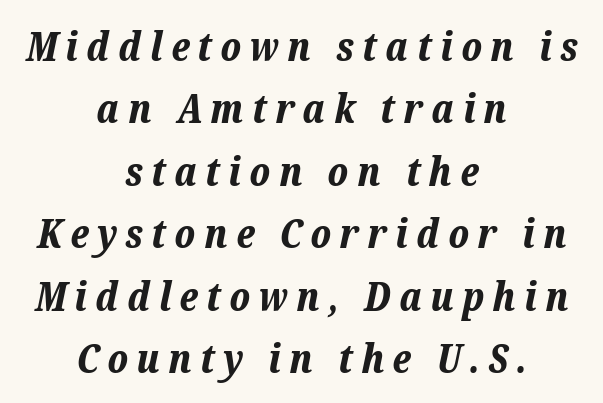
{"italic": "yes", "lean": "right", "slant_degrees": 12, "bold": "yes", "weight": "bold", "width": "normal", "stroke_contrast": "low", "x_height": "medium", "monospaced": "no", "underline": "no", "align": "center", "line_spacing": "normal", "line_spacing_ratio": 1.56, "letter_spacing": "wide", "letter_spacing_em": 0.21, "glyph_px": 40}
